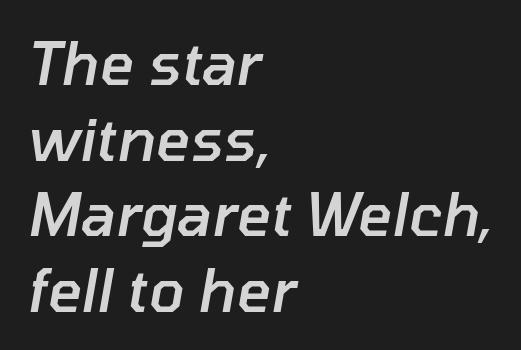
Q: Is the text bold? A: Semi-bold.
Q: Is the text italic (slanted)? A: Yes, it leans right by about 10 degrees.
Q: Is the text underlined? A: No.
Q: How is the paragraph aligned? A: Left-aligned.
Q: Is the spacing between letters normal or unusually wide? A: Normal.
Q: Is the spacing between lines tight, normal or loose? A: Normal.
Q: Width (condensed, normal, or wide)? A: Normal.
Q: Stroke contrast? A: Low.
Q: x-height? A: Medium.
Q: Monospaced? A: No.
